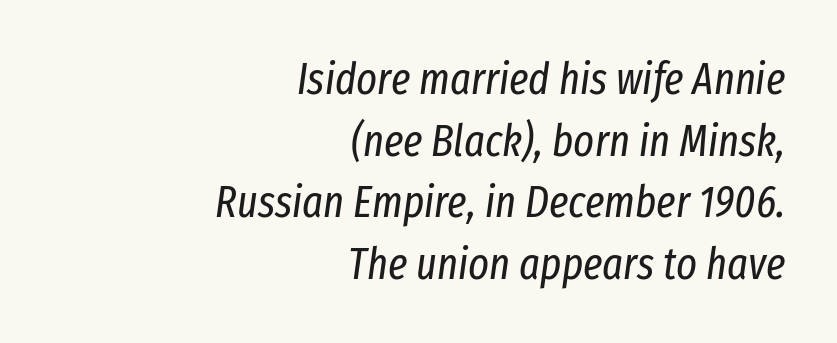
{"italic": "yes", "lean": "right", "slant_degrees": 8, "bold": "no", "weight": "regular", "width": "condensed", "stroke_contrast": "low", "x_height": "medium", "monospaced": "no", "underline": "no", "align": "right", "line_spacing": "normal", "line_spacing_ratio": 1.4, "letter_spacing": "normal", "letter_spacing_em": 0.0, "glyph_px": 44}
